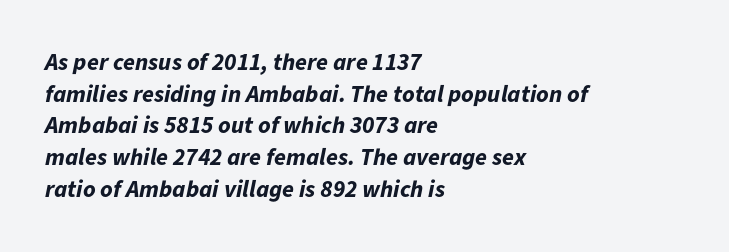
What's the leading like? Ordinary, nothing unusual. Spacing between characters is what you'd get straight out of the box. The paragraph shown leans on its left margin. Each row of text sits above clean, open space. Looking at the ascenders, they clearly lean. A dark, heavy texture on the line: the type is bold.
